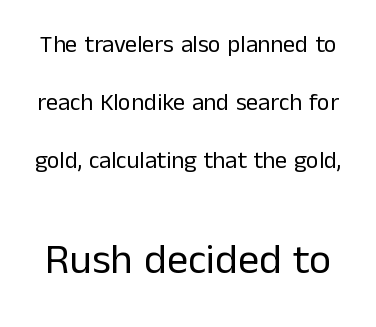
Heft: none added — not bold. Posture: straight, roman, zero tilt. Glance below the letters and you will spot only blank space. Observe the absence of serifs on each vertical stroke in this sample. Here the designer chose a conventional face with non-uniform glyph widths. The passage shown has conventional tracking throughout.
